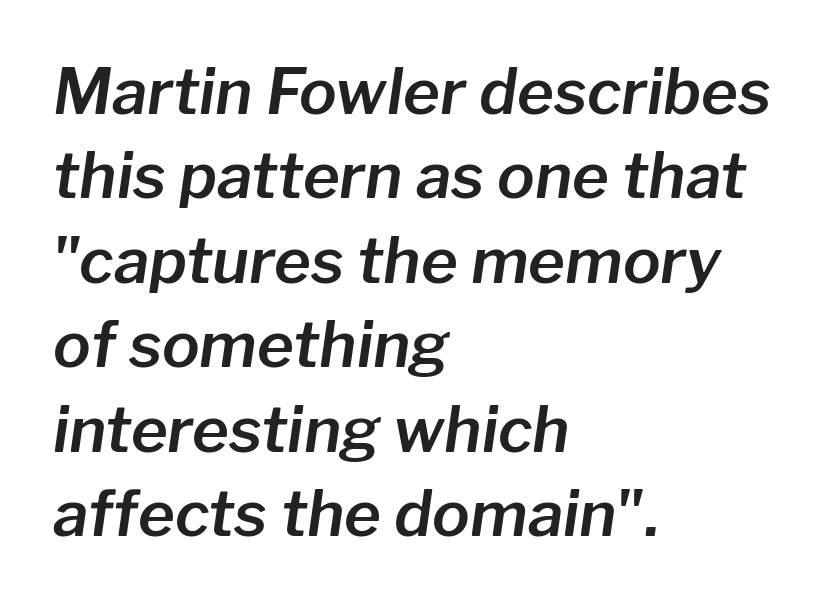
Q: Is the text italic (slanted)? A: Yes, it leans right by about 8 degrees.
Q: Is the text underlined? A: No.
Q: How is the paragraph aligned? A: Left-aligned.
Q: Is the spacing between letters normal or unusually wide? A: Normal.
Q: Is the spacing between lines tight, normal or loose? A: Normal.
Q: Width (condensed, normal, or wide)? A: Normal.
Q: Stroke contrast? A: Low.
Q: x-height? A: Medium.
Q: Monospaced? A: No.
